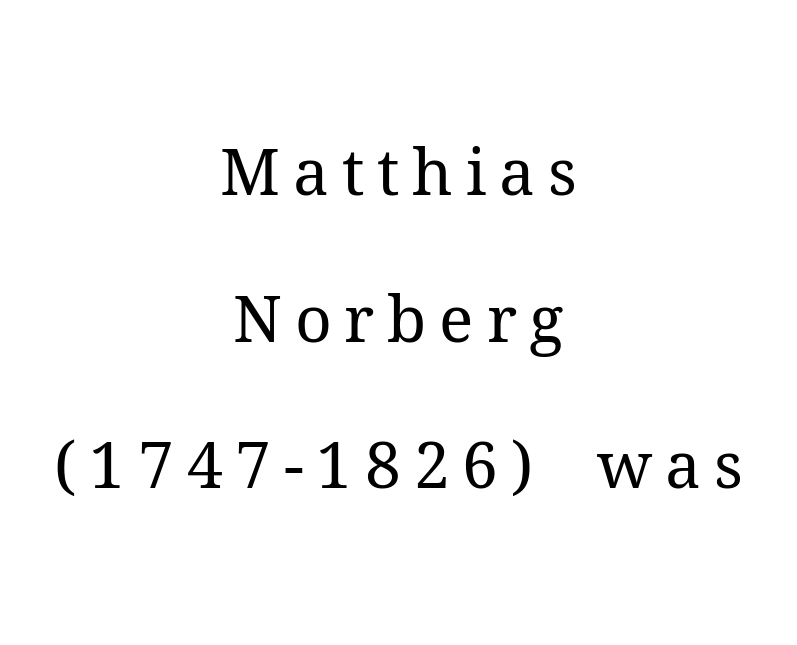
Q: Is the text bold? A: No.
Q: Is the text italic (slanted)? A: No, it is upright.
Q: Is the typeface a serif or a sans-serif typeface? A: Serif.
Q: Is the text underlined? A: No.
Q: How is the paragraph aligned? A: Centered.
Q: Is the spacing between letters normal or unusually wide? A: Unusually wide.
Q: Is the spacing between lines tight, normal or loose? A: Loose.
Q: Width (condensed, normal, or wide)? A: Normal.
Q: Stroke contrast? A: Medium.
Q: x-height? A: Medium.
Q: Monospaced? A: No.
